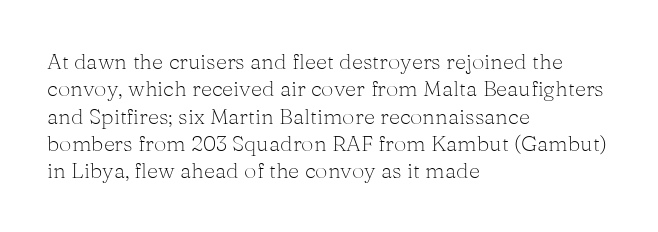
Rendered with straight, roman letterforms. Weight: not bold — regular or lighter. Words appear dense and cohesive because spacing is normal. Horizontal alignment here is leftward, the default for most running prose. A clean baseline with only descenders dipping below it.
